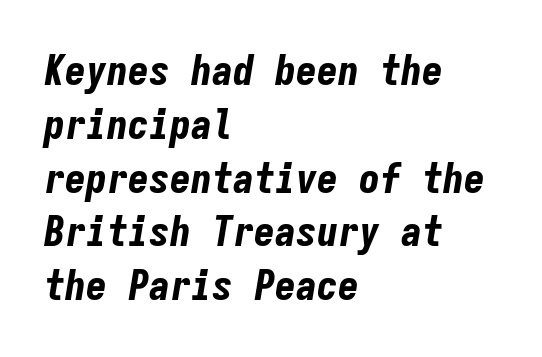
The image shows 42 px bold, condensed type, italic (leaning right), monospaced; set left-aligned, normal line spacing (1.28x), normal letter spacing, not underlined; low stroke contrast and a medium x-height.
